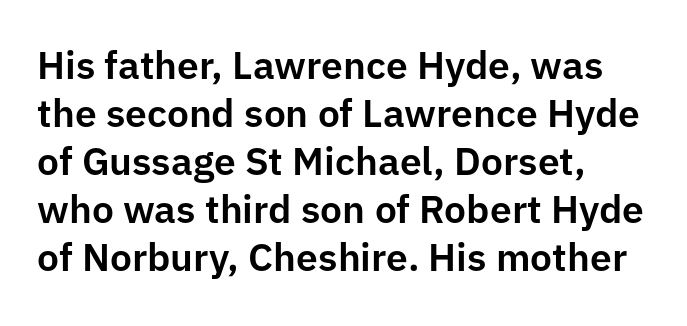
The image shows 39 px sans-serif type, upright; set left-aligned, line spacing 1.23x, normal letter spacing, not underlined; low stroke contrast and a medium x-height.
